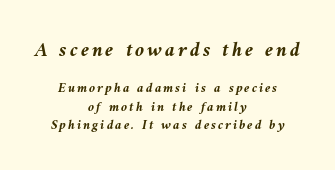
The image shows 21 px bold type, italic (leaning left); set centered, normal line spacing (1.31x), not underlined; the first (top) block is 1.5x larger.
